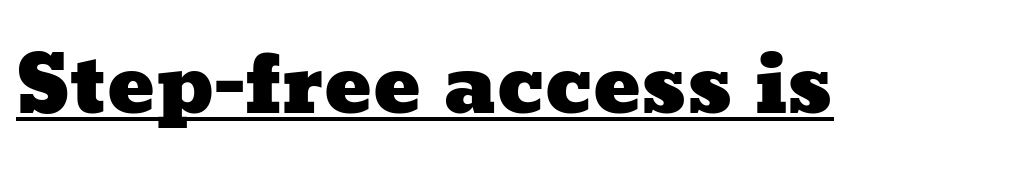
Q: Is the text underlined? A: Yes.
Q: Is the spacing between letters normal or unusually wide? A: Normal.
Q: Width (condensed, normal, or wide)? A: Wide.
Q: Stroke contrast? A: Low.
Q: x-height? A: Medium.
Q: Monospaced? A: No.
